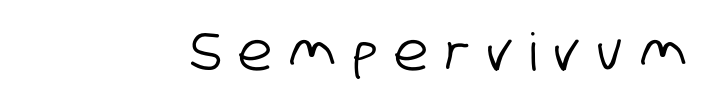
Descender tails drop into unmarked territory. You could not count columns in this text — the font is proportionally spaced. This rendering widens character spacing well past its baseline value. You can tell from the bare stems that sans-serif type was used.
